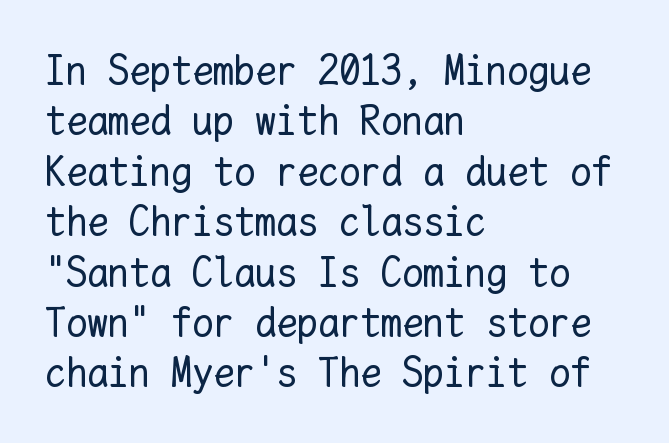
Q: Is the text bold? A: No.
Q: Is the text italic (slanted)? A: No, it is upright.
Q: Is the text underlined? A: No.
Q: How is the paragraph aligned? A: Left-aligned.
Q: Is the spacing between letters normal or unusually wide? A: Normal.
Q: Width (condensed, normal, or wide)? A: Normal.
Q: Stroke contrast? A: Low.
Q: x-height? A: Medium.
Q: Monospaced? A: Yes.
